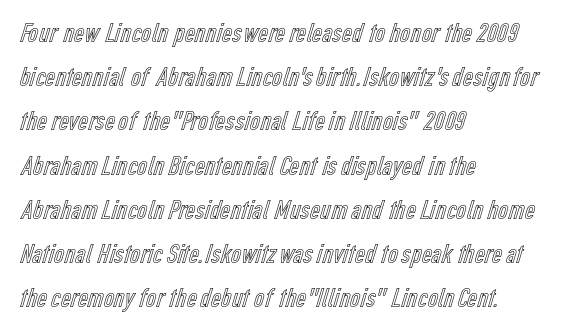
The image shows 28 px condensed type; set left-aligned, normal line spacing (1.58x), normal letter spacing, not underlined; a medium x-height.
